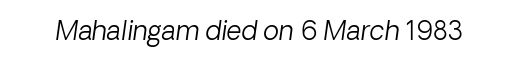
No chunkiness to these letters — they're not bold. Is the type slanted? Yes — the strokes lean at a clear angle. The baseline area is clear. The face used here is rendered with its standard letterfit.
